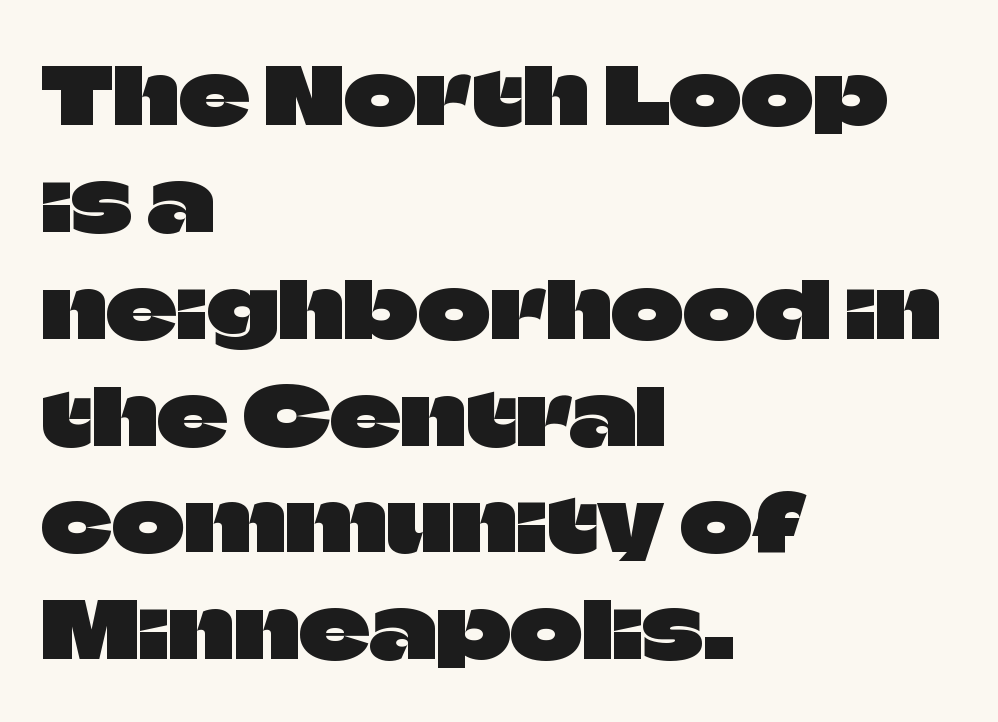
{"serif": "no", "italic": "no", "width": "normal", "stroke_contrast": "low", "x_height": "large", "monospaced": "no", "underline": "no", "align": "left", "line_spacing": "normal", "line_spacing_ratio": 1.37, "letter_spacing": "normal", "letter_spacing_em": 0.0, "glyph_px": 78}
